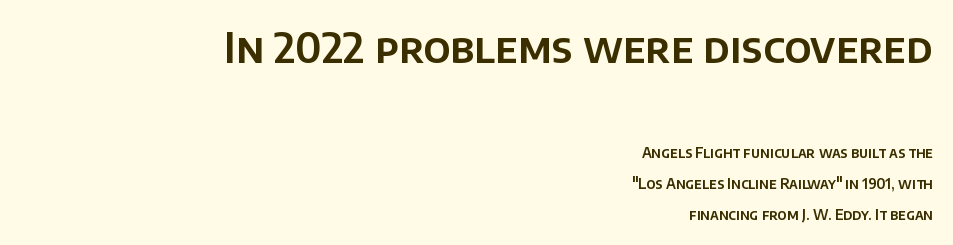
{"serif": "no", "italic": "no", "width": "normal", "stroke_contrast": "low", "x_height": "large", "monospaced": "no", "underline": "no", "align": "right", "line_spacing": "loose", "line_spacing_ratio": 2.21, "letter_spacing": "normal", "letter_spacing_em": 0.0, "larger_block": "first", "size_ratio": 2.93, "glyph_px": 41}
